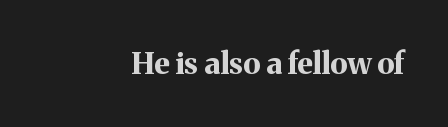
The image shows 30 px bold serif type, upright; set normal letter spacing, not underlined; medium stroke contrast and a medium x-height.
